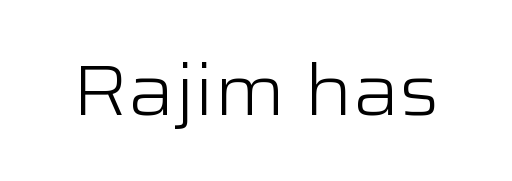
Q: Is the text bold? A: No.
Q: Is the text italic (slanted)? A: No, it is upright.
Q: Is the typeface a serif or a sans-serif typeface? A: Sans-serif.
Q: Is the text underlined? A: No.
Q: Is the spacing between letters normal or unusually wide? A: Normal.
Q: Width (condensed, normal, or wide)? A: Wide.
Q: Stroke contrast? A: Low.
Q: x-height? A: Medium.
Q: Monospaced? A: No.
